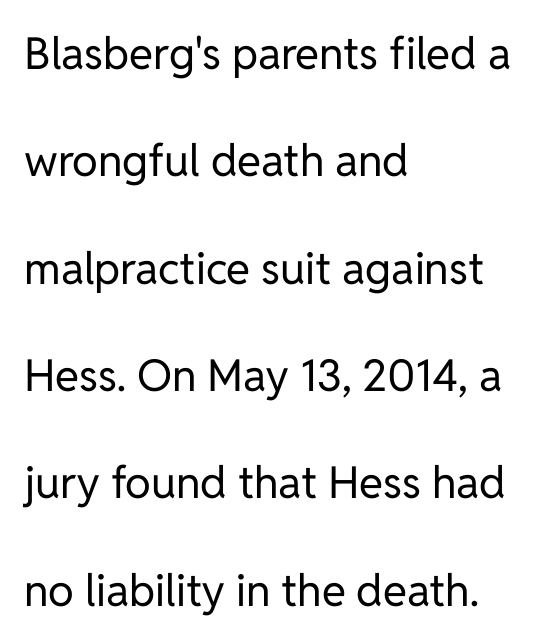
{"serif": "no", "italic": "no", "bold": "no", "weight": "regular", "width": "normal", "stroke_contrast": "low", "x_height": "medium", "monospaced": "no", "underline": "no", "align": "left", "line_spacing": "loose", "line_spacing_ratio": 2.44, "letter_spacing": "normal", "letter_spacing_em": 0.0, "glyph_px": 44}
